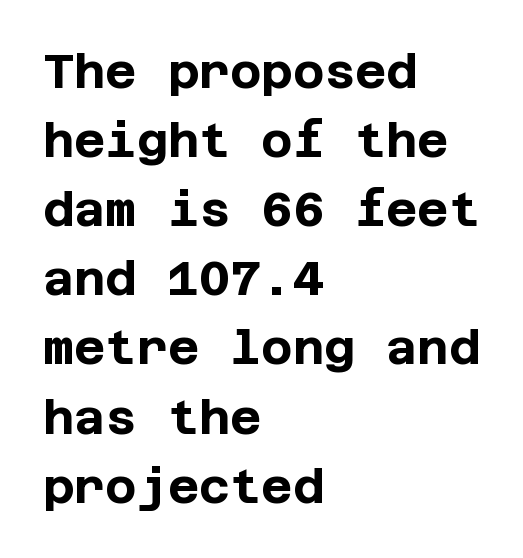
{"serif": "no", "italic": "no", "bold": "yes", "weight": "bold", "width": "normal", "stroke_contrast": "low", "x_height": "large", "underline": "no", "align": "left", "line_spacing": "normal", "line_spacing_ratio": 1.44, "letter_spacing": "normal", "letter_spacing_em": 0.0, "glyph_px": 48}
